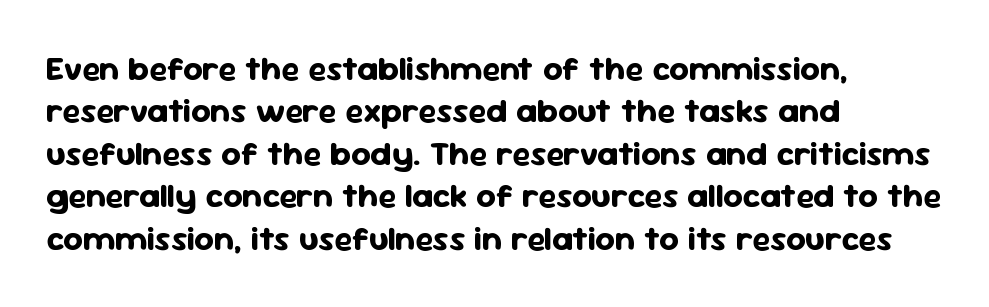
The image shows 34 px bold sans-serif type, upright; set left-aligned, normal line spacing (1.25x), normal letter spacing, not underlined; low stroke contrast and a medium x-height.
